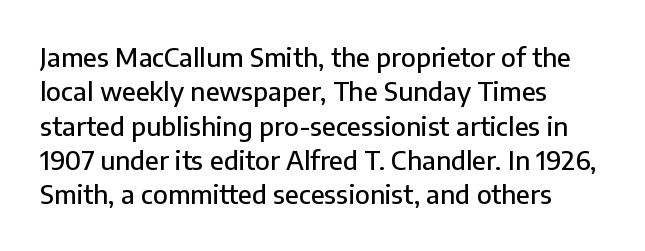
The image shows 26 px text type, upright; set left-aligned, normal line spacing (1.32x), normal letter spacing, not underlined.
